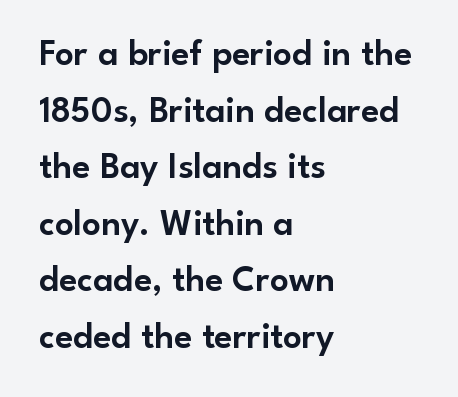
Q: Is the text italic (slanted)? A: No, it is upright.
Q: Is the typeface a serif or a sans-serif typeface? A: Sans-serif.
Q: Is the text underlined? A: No.
Q: How is the paragraph aligned? A: Left-aligned.
Q: Is the spacing between letters normal or unusually wide? A: Normal.
Q: Is the spacing between lines tight, normal or loose? A: Normal.
Q: Width (condensed, normal, or wide)? A: Normal.
Q: Stroke contrast? A: Low.
Q: x-height? A: Small.
Q: Monospaced? A: No.
